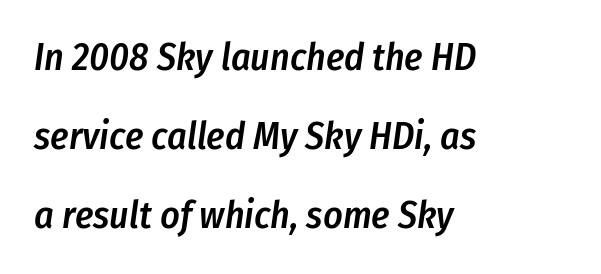
Yep, that's italic — everything's leaning. Quick note: interline space is abundant. The paragraph has a hard left edge and a soft right edge. The face used here is rendered with its standard letterfit. The space beneath each line is pristine and unruled. Each letter keeps its own natural width here, so spacing adapts to shape.
